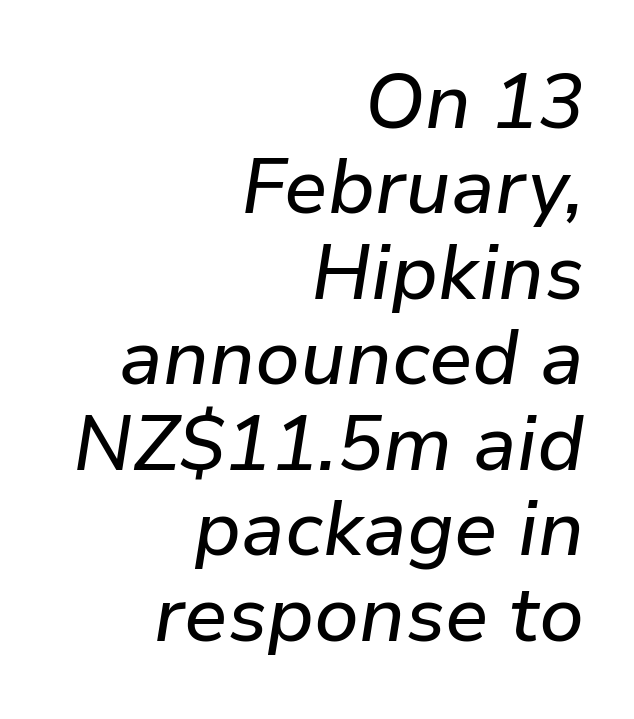
The line texture is even and compact thanks to regular tracking. Tall strokes in this sample are angled rather than plumb. Check under the words: just untouched page. One-word summary of the alignment: right.
